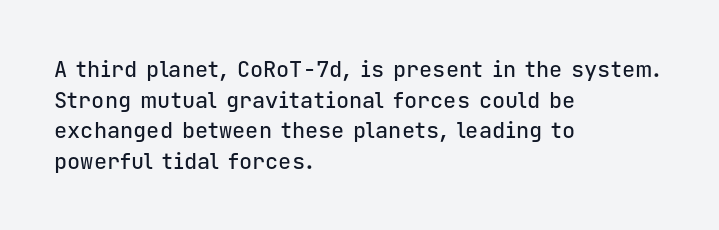
The image shows 22 px text type, upright; set left-aligned, normal line spacing (1.39x), normal letter spacing, not underlined.
